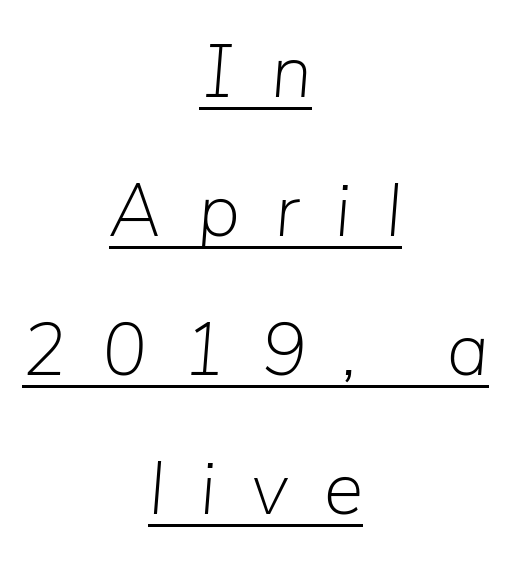
Q: Is the text bold? A: No.
Q: Is the text italic (slanted)? A: Yes, it leans right by about 5 degrees.
Q: Is the text underlined? A: Yes.
Q: How is the paragraph aligned? A: Centered.
Q: Is the spacing between letters normal or unusually wide? A: Unusually wide.
Q: Width (condensed, normal, or wide)? A: Normal.
Q: Stroke contrast? A: Low.
Q: x-height? A: Medium.
Q: Monospaced? A: No.
